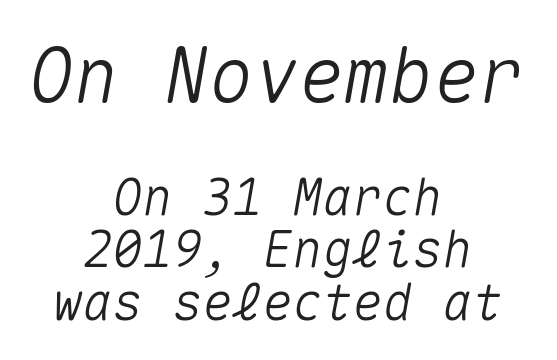
These lines keep a tight, regular rhythm from letter to letter. Notice how the passage keeps no hard edge, just a central spine. The block sitting higher on the canvas is the one with enlarged characters. The face used here is monospaced, like something from a code editor.
